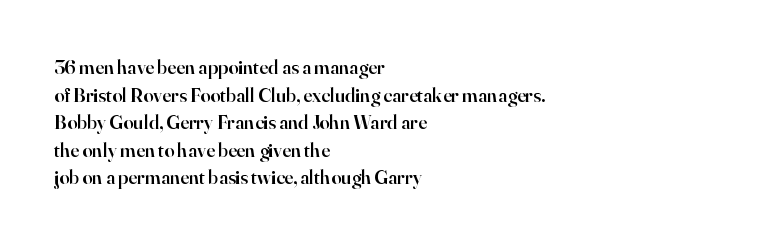
The rendering uses a moderate line-height, typical for paragraphs. Here the glyphs are tracked normally, forming tight word shapes. The lines are quadded left. Has an underline been added? It has not. The font is running at a semibold setting, under full bold.
